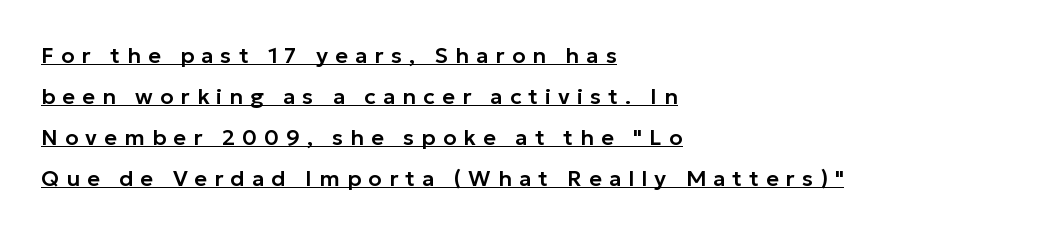
{"italic": "no", "underline": "yes", "align": "left", "line_spacing_ratio": 1.86, "letter_spacing": "wide", "letter_spacing_em": 0.32, "glyph_px": 22}
